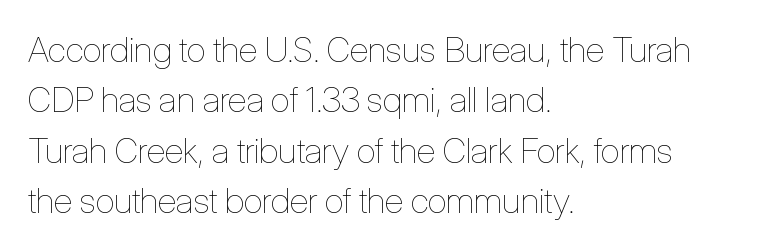
The image shows 35 px thin, condensed type, upright; set left-aligned, normal line spacing (1.44x), normal letter spacing, not underlined; low stroke contrast and a medium x-height.
